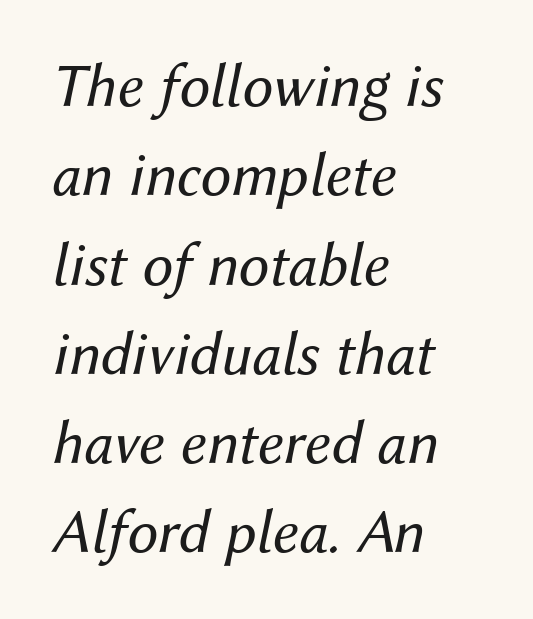
{"italic": "yes", "lean": "right", "slant_degrees": 12, "bold": "no", "weight": "regular", "width": "normal", "stroke_contrast": "medium", "x_height": "medium", "monospaced": "no", "underline": "no", "align": "left", "line_spacing": "normal", "line_spacing_ratio": 1.44, "letter_spacing": "normal", "letter_spacing_em": 0.0, "glyph_px": 62}
